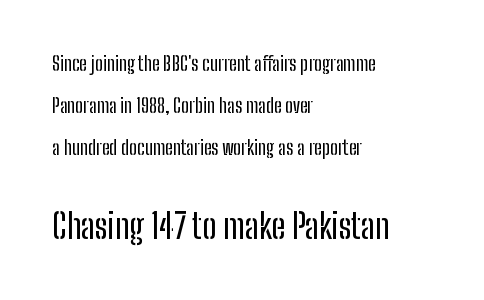
The image shows 34 px condensed sans-serif type, upright; set left-aligned, loose line spacing (2.21x), normal letter spacing, not underlined; the second (bottom) block is 1.79x larger; low stroke contrast and a medium x-height.
